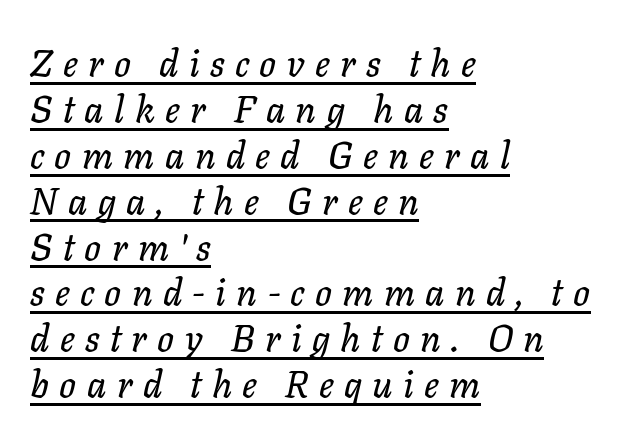
Q: Is the text italic (slanted)? A: Yes, it leans right by about 11 degrees.
Q: Is the text underlined? A: Yes.
Q: How is the paragraph aligned? A: Left-aligned.
Q: Is the spacing between letters normal or unusually wide? A: Unusually wide.
Q: Width (condensed, normal, or wide)? A: Normal.
Q: Stroke contrast? A: Low.
Q: x-height? A: Medium.
Q: Monospaced? A: No.
